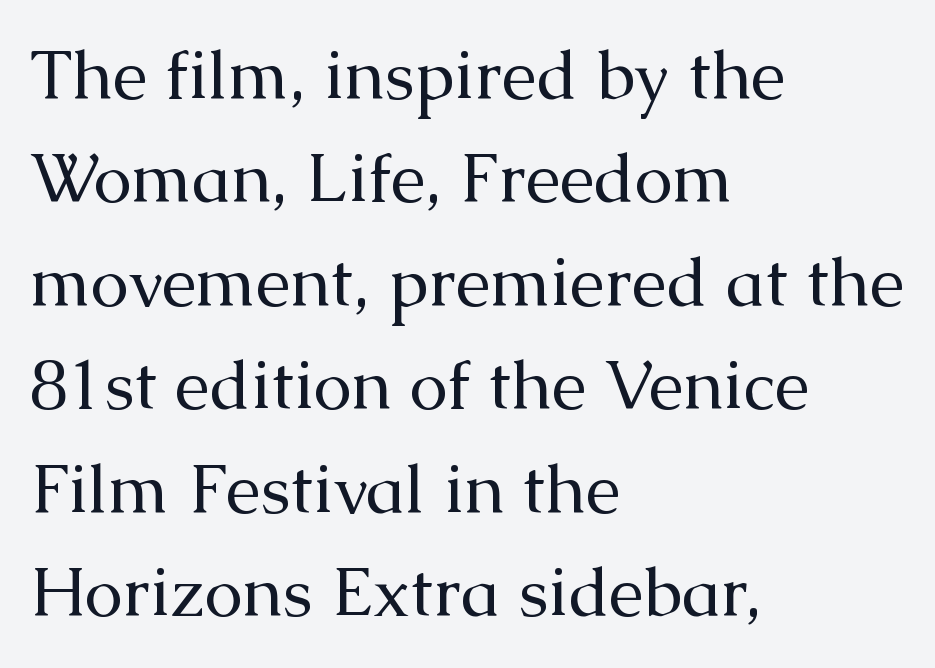
{"serif": "yes", "italic": "no", "bold": "no", "weight": "regular", "width": "normal", "stroke_contrast": "medium", "x_height": "medium", "monospaced": "no", "underline": "no", "align": "left", "line_spacing": "normal", "line_spacing_ratio": 1.5, "letter_spacing": "normal", "letter_spacing_em": 0.0, "glyph_px": 69}
